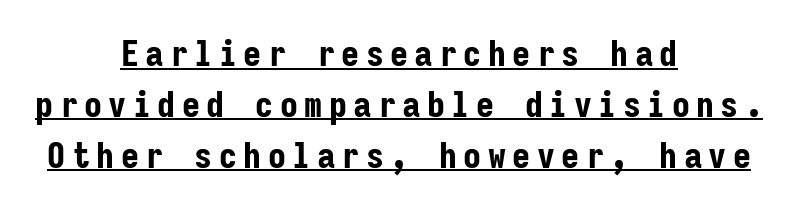
Q: Is the text bold? A: Yes.
Q: Is the text italic (slanted)? A: No, it is upright.
Q: Is the typeface a serif or a sans-serif typeface? A: Sans-serif.
Q: Is the text underlined? A: Yes.
Q: How is the paragraph aligned? A: Centered.
Q: Is the spacing between lines tight, normal or loose? A: Normal.
Q: Width (condensed, normal, or wide)? A: Condensed.
Q: Stroke contrast? A: Low.
Q: x-height? A: Medium.
Q: Monospaced? A: Yes.
